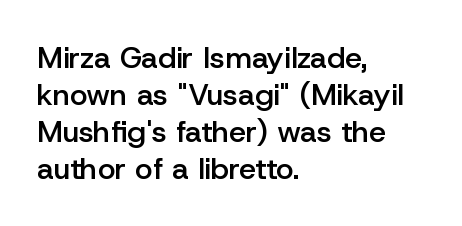
This is the in-between weight designers call semibold or demi. Inter-character spacing is left at the font's built-in metrics. The setting favours the left margin, as ordinary paragraphs usually do. Underline: absent.
